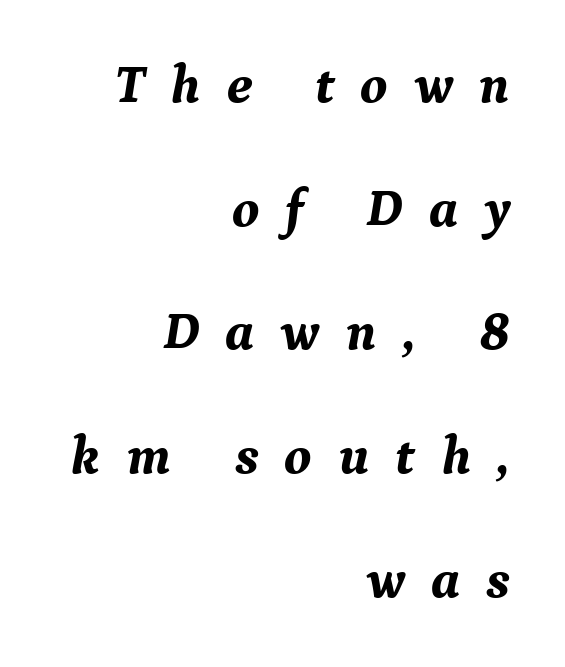
Tall strokes in this sample are angled rather than plumb. Horizontal alignment here is rightward, an uncommon choice for prose. Rule under the text: the space is simply empty. Summary of weight: heavy, a full bold. Leading: increased.
